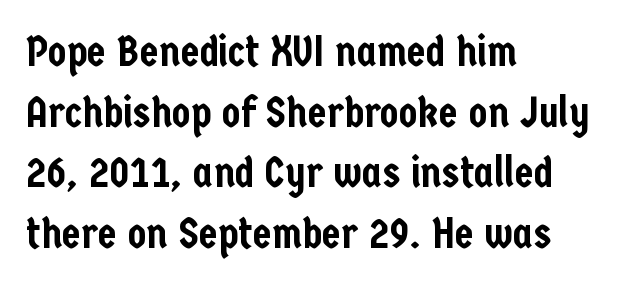
{"serif": "no", "italic": "no", "width": "condensed", "stroke_contrast": "low", "x_height": "medium", "monospaced": "no", "underline": "no", "align": "left", "line_spacing": "normal", "line_spacing_ratio": 1.41, "letter_spacing": "normal", "letter_spacing_em": 0.0, "glyph_px": 43}
